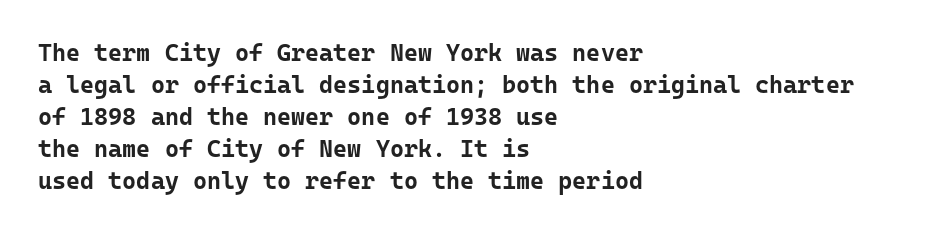
How are the letters spaced? Ordinarily, with no added tracking. Left-aligned paragraph, ragged on the right. The rows are spaced the way most documents space them. The glyphs are unaccompanied by any horizontal stroke below them. Weight check: bold — yes, fully. Ordinary non-slanted type is in use.
